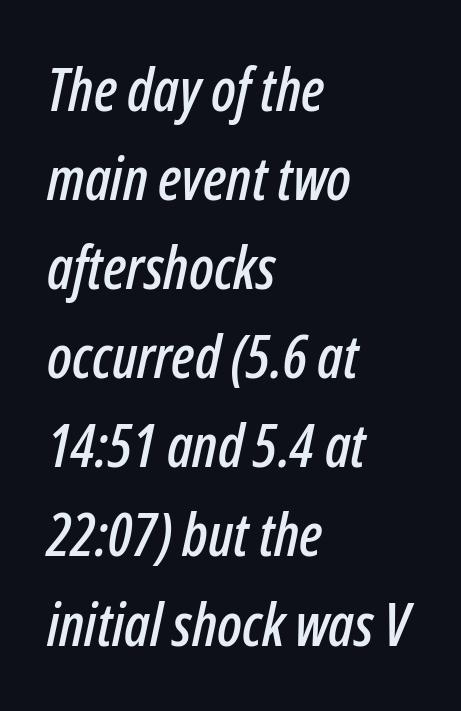
{"italic": "yes", "lean": "right", "slant_degrees": 12, "width": "condensed", "stroke_contrast": "low", "x_height": "medium", "monospaced": "no", "underline": "no", "align": "left", "line_spacing": "normal", "line_spacing_ratio": 1.51, "letter_spacing": "normal", "letter_spacing_em": 0.0, "glyph_px": 59}
